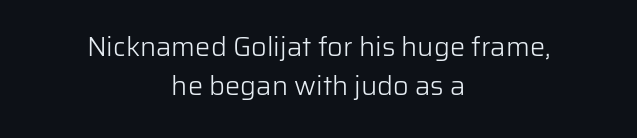
The image shows 27 px text type, upright; set centered, normal line spacing (1.45x), normal letter spacing, not underlined.
